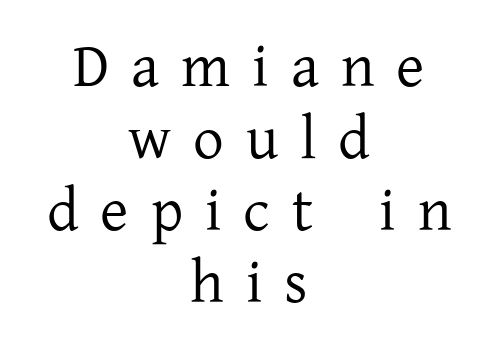
Compared with a typical body face, this is equally light or lighter still. Characters follow at a spacing far wider than the type designer built in. These lines are rendered in a variable-pitch font. If you folded the block vertically in half, each line would mirror itself in length.
